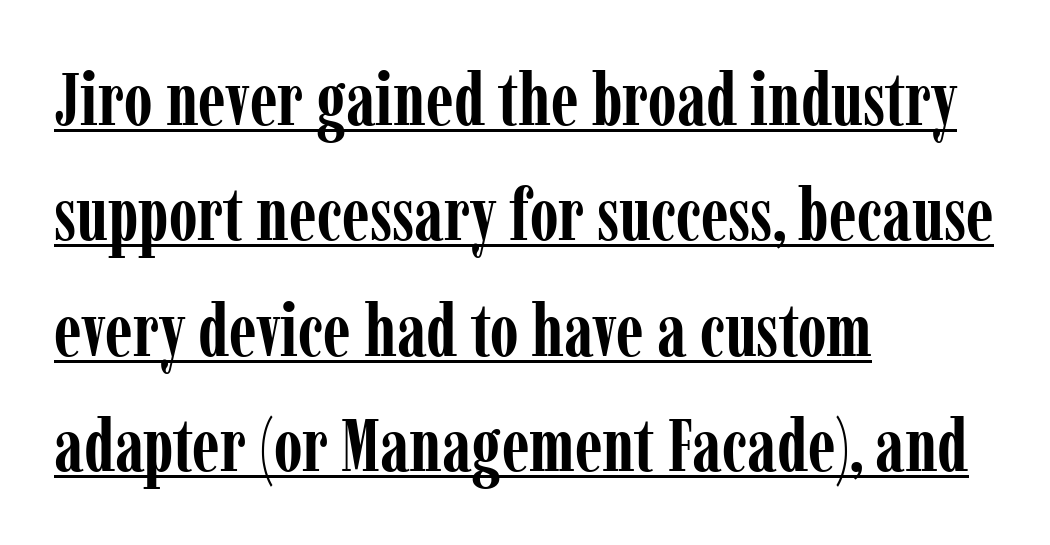
The image shows 74 px semibold, condensed serif type, upright; set left-aligned, normal line spacing (1.56x), normal letter spacing, underlined; low stroke contrast and a medium x-height.
